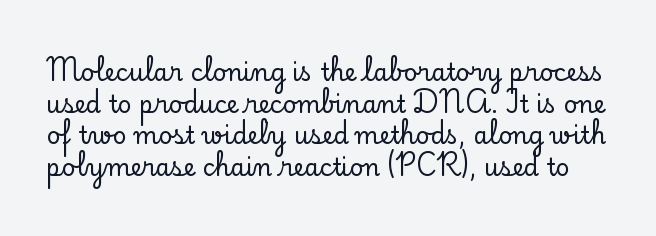
Has an underline been added? It has not. Nobody touched the tracking dial on this one. Posture: upright roman. The designer left line spacing at the default.
